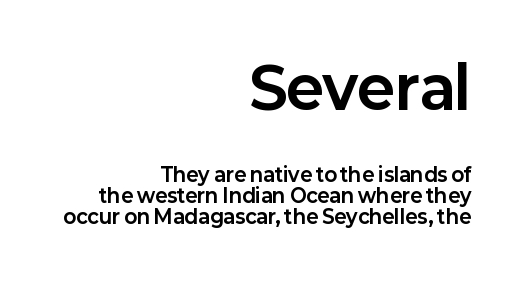
The image shows 58 px bold sans-serif type, upright; set right-aligned, tight line spacing (1.1x), normal letter spacing, not underlined; the first (top) block is 3.05x larger; low stroke contrast and a medium x-height.
